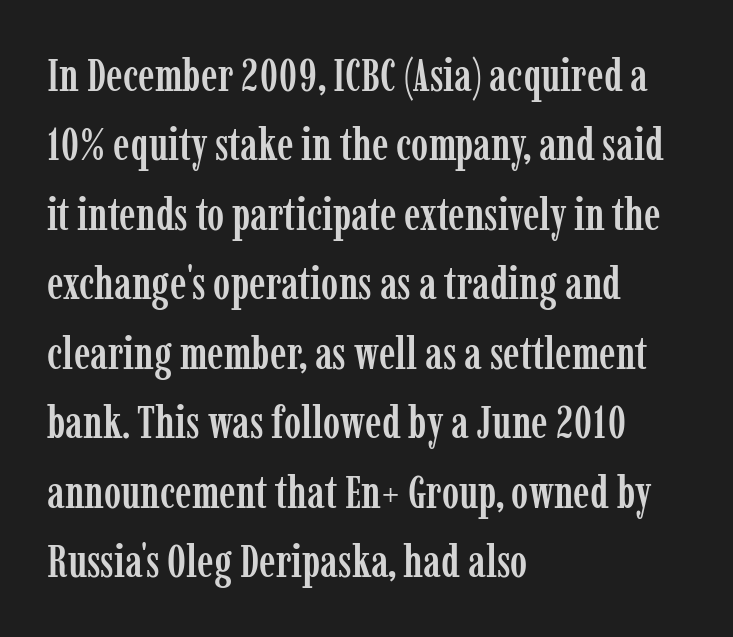
{"serif": "yes", "italic": "no", "width": "condensed", "stroke_contrast": "low", "x_height": "medium", "monospaced": "no", "underline": "no", "align": "left", "line_spacing": "normal", "line_spacing_ratio": 1.51, "letter_spacing": "normal", "letter_spacing_em": 0.0, "glyph_px": 46}
